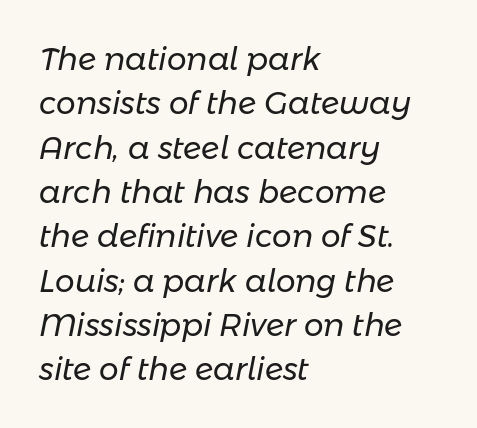
The image shows 31 px regular-weight type, italic (leaning right); set left-aligned, normal line spacing (1.43x), normal letter spacing, not underlined; low stroke contrast and a medium x-height.
